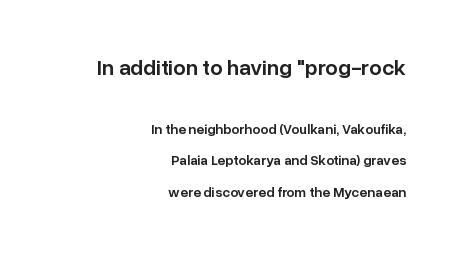
Descenders hang freely into open space. Each line ends at the same right margin while the left side varies. The line texture is even and compact thanks to regular tracking. The font's upright variant was chosen for this text. Rows of type keep a wide berth in the vertical direction.
